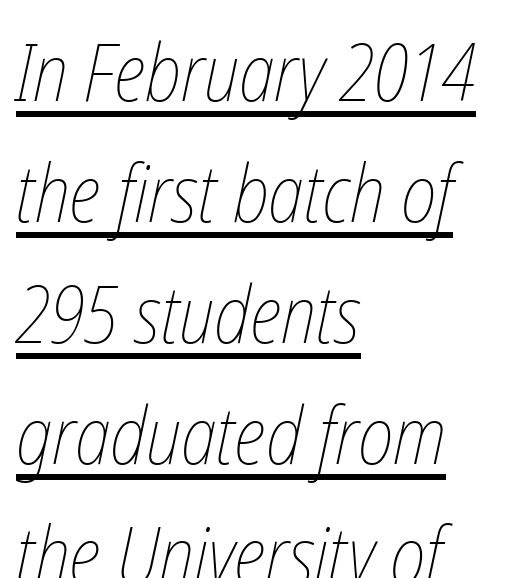
Q: Is the text bold? A: No.
Q: Is the text underlined? A: Yes.
Q: How is the paragraph aligned? A: Left-aligned.
Q: Is the spacing between letters normal or unusually wide? A: Normal.
Q: Is the spacing between lines tight, normal or loose? A: Normal.
Q: Width (condensed, normal, or wide)? A: Condensed.
Q: Stroke contrast? A: Low.
Q: x-height? A: Medium.
Q: Monospaced? A: No.
